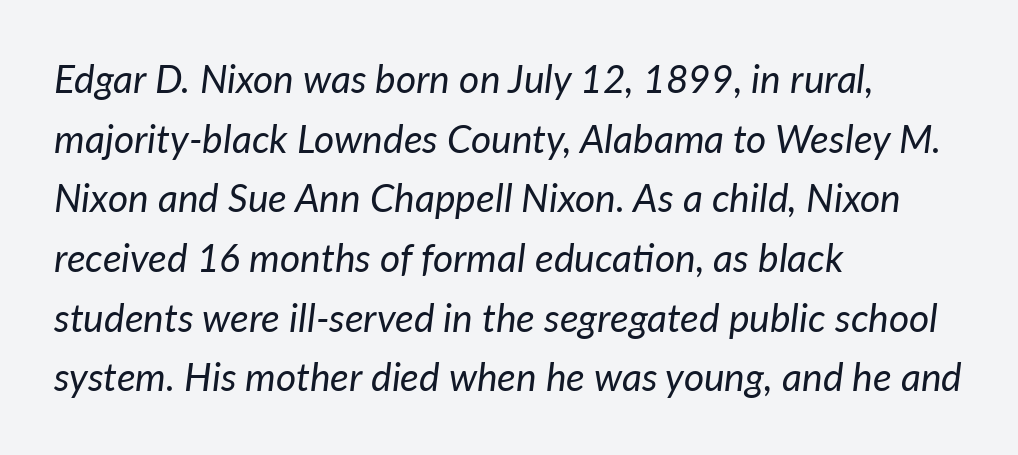
The face used here is proportionally spaced, like ordinary book or web type. Is the block centered? No — it sits flush against the left margin. Lines of text with bare space underneath. The type is set solid horizontally, with unmodified tracking.
